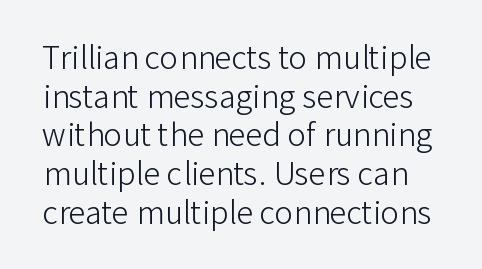
Tracking value appears to be zero — textbook default spacing. The specimen reads as upright at a glance. The font is comparable to plain body text, perhaps lighter. Varying glyph widths throughout — classic text-font behaviour. The rendering uses a moderate line-height, typical for paragraphs. This rendering features lettering with no underline.
